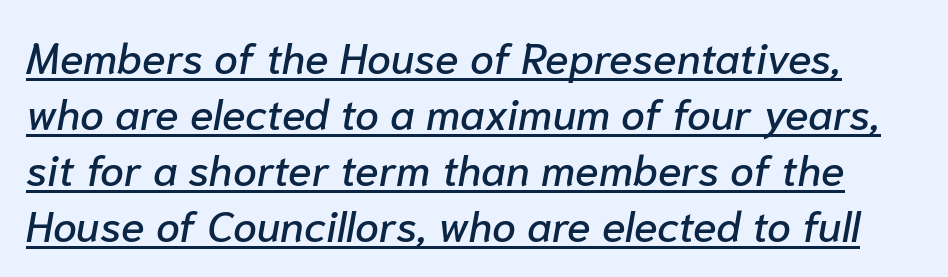
The image shows 43 px text type, italic (leaning right); set normal line spacing (1.3x), normal letter spacing, underlined; low stroke contrast and a medium x-height.
